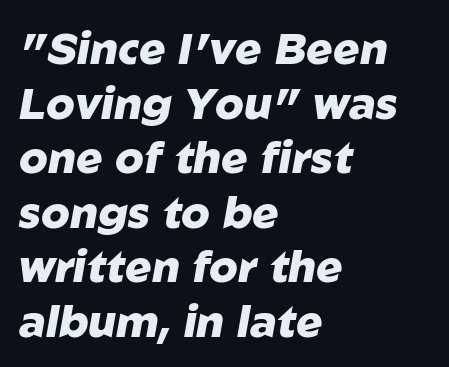
Q: Is the text bold? A: Yes.
Q: Is the text italic (slanted)? A: Yes, it leans right by about 10 degrees.
Q: Is the text underlined? A: No.
Q: How is the paragraph aligned? A: Left-aligned.
Q: Is the spacing between letters normal or unusually wide? A: Normal.
Q: Width (condensed, normal, or wide)? A: Normal.
Q: Stroke contrast? A: Low.
Q: x-height? A: Medium.
Q: Monospaced? A: No.
